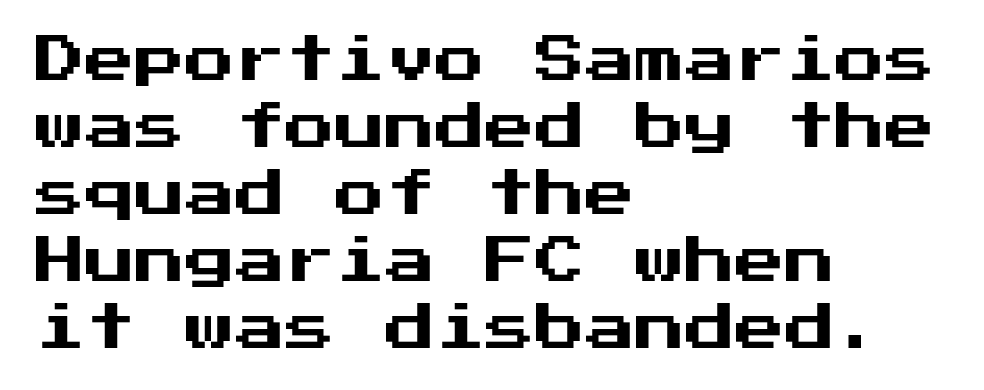
The image shows 50 px sans-serif type, upright; set left-aligned, normal line spacing (1.34x), normal letter spacing, not underlined; medium stroke contrast and a medium x-height.
